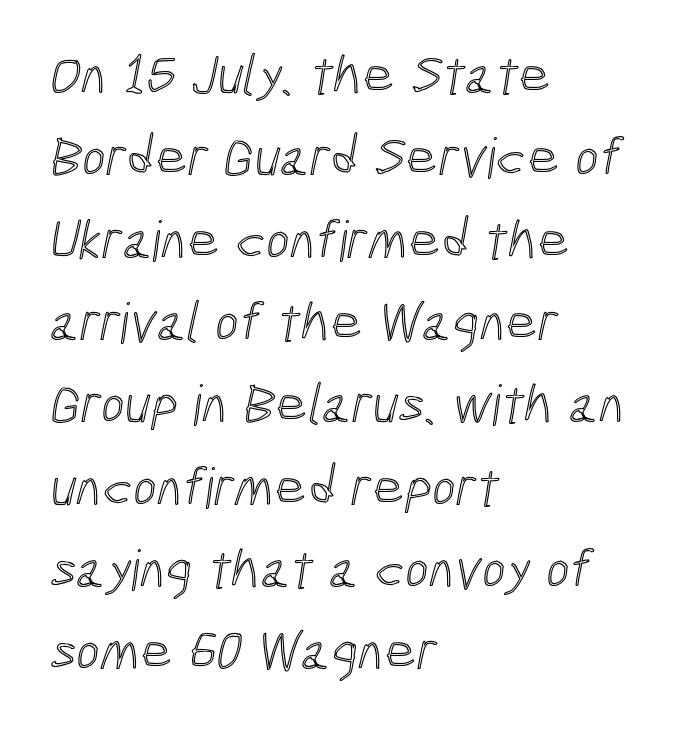
{"width": "condensed", "x_height": "medium", "monospaced": "no", "underline": "no", "align": "left", "line_spacing": "normal", "line_spacing_ratio": 1.47, "letter_spacing": "normal", "letter_spacing_em": 0.0, "glyph_px": 56}
